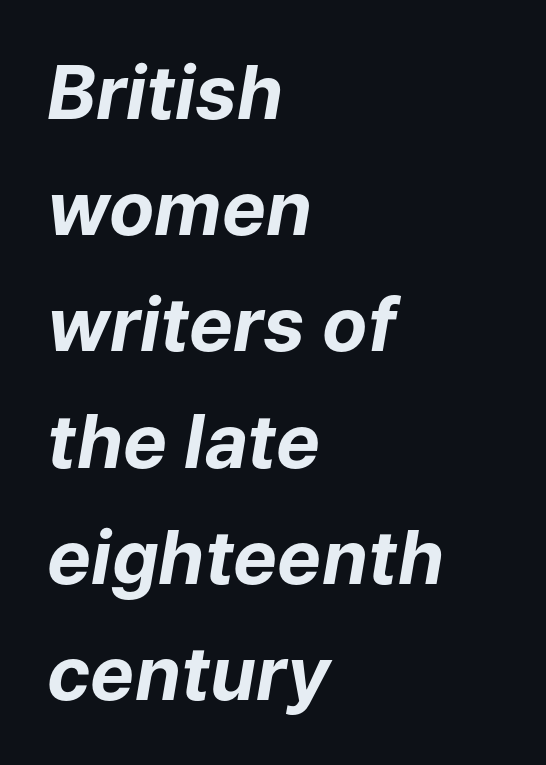
Q: Is the text bold? A: Yes.
Q: Is the text italic (slanted)? A: Yes, it leans right by about 9 degrees.
Q: Is the text underlined? A: No.
Q: How is the paragraph aligned? A: Left-aligned.
Q: Is the spacing between letters normal or unusually wide? A: Normal.
Q: Is the spacing between lines tight, normal or loose? A: Normal.
Q: Width (condensed, normal, or wide)? A: Normal.
Q: Stroke contrast? A: Low.
Q: x-height? A: Medium.
Q: Monospaced? A: No.
